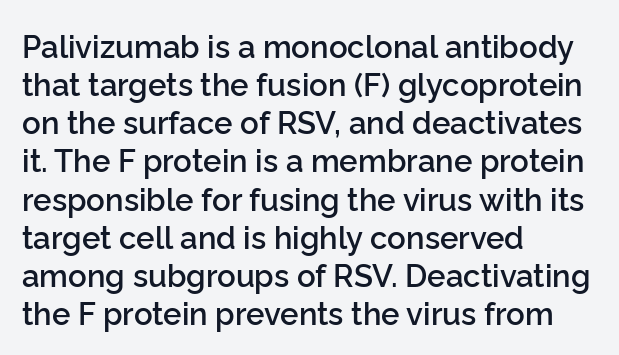
The image shows 31 px semibold sans-serif type, upright; set left-aligned, line spacing 1.23x, normal letter spacing, not underlined; low stroke contrast and a medium x-height.
